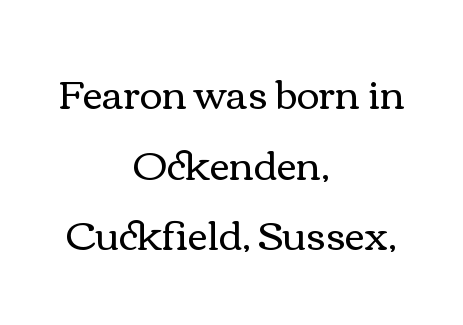
The rendering uses natural spacing where letterforms have individual widths. Where is the straight margin? There isn't one; the lines are centered. Characters remain perfectly vertical along every line. Stroke thickness stays within the range of a standard reading face or lighter.
